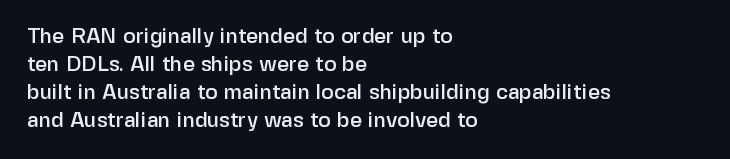
Q: Is the text italic (slanted)? A: No, it is upright.
Q: Is the text underlined? A: No.
Q: How is the paragraph aligned? A: Left-aligned.
Q: Is the spacing between letters normal or unusually wide? A: Normal.
Q: Is the spacing between lines tight, normal or loose? A: Normal.
